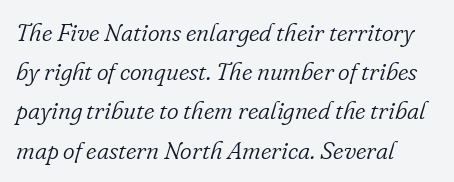
{"italic": "yes", "lean": "right", "slant_degrees": 16, "bold": "no", "underline": "no", "align": "left", "line_spacing": "normal", "line_spacing_ratio": 1.57, "letter_spacing": "normal", "letter_spacing_em": 0.0, "glyph_px": 25}
